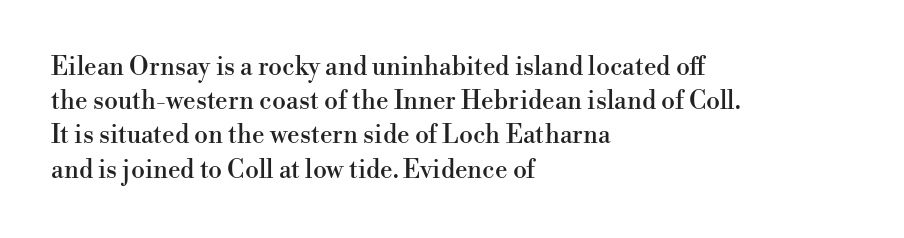
The image shows 25 px text type, upright; set left-aligned, normal line spacing (1.37x), normal letter spacing, not underlined.
